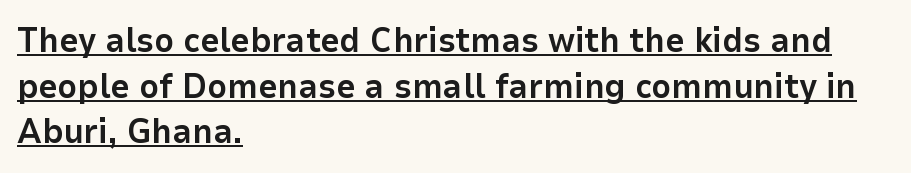
Think of a printed novel: that variable character pitch is what you see here. The rendering uses a bold face; every stroke is thick and dark. If you drew a ruler down the left edge, every line would touch it. Vertically, the passage feels balanced, rows spaced as you'd expect. The letters sit at their default tracking, neither squeezed nor spread. Honestly, the underline is the first thing you notice here.
